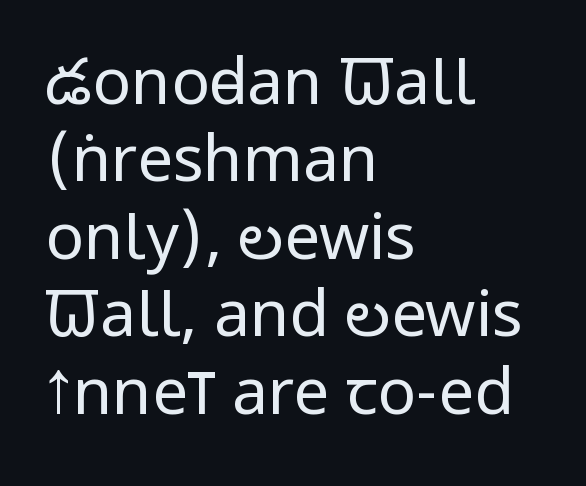
Glance below the letters and you will spot only blank space. Each letter keeps its own natural width here, so spacing adapts to shape. Quick note: not italic, upright. Is this a sans? Yes — the strokes have no serifs. Nobody touched the tracking dial on this one.
